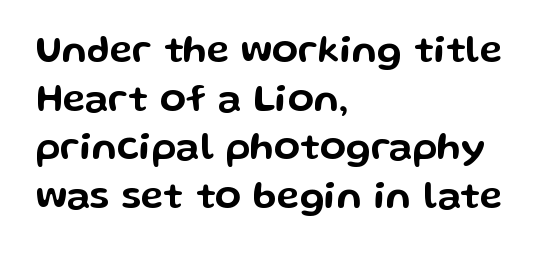
Q: Is the text italic (slanted)? A: No, it is upright.
Q: Is the typeface a serif or a sans-serif typeface? A: Sans-serif.
Q: Is the text underlined? A: No.
Q: How is the paragraph aligned? A: Left-aligned.
Q: Is the spacing between letters normal or unusually wide? A: Normal.
Q: Is the spacing between lines tight, normal or loose? A: Normal.
Q: Width (condensed, normal, or wide)? A: Wide.
Q: Stroke contrast? A: Low.
Q: x-height? A: Medium.
Q: Monospaced? A: No.
